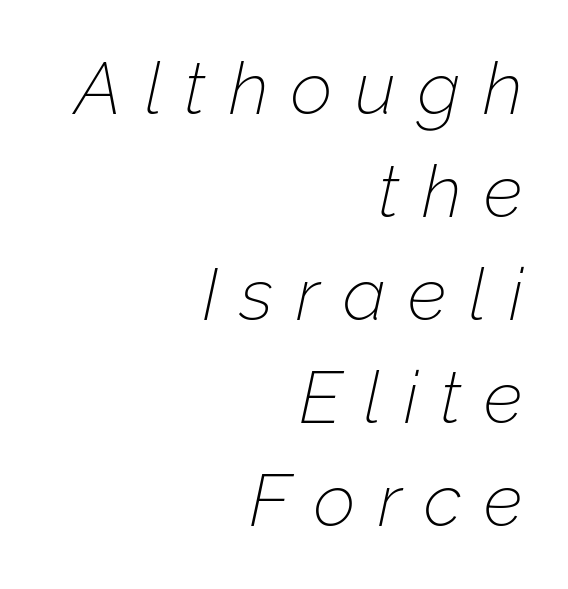
The image shows 73 px thin type, italic (leaning right); set right-aligned, normal line spacing (1.41x), unusually wide letter spacing (+0.31 em), not underlined; low stroke contrast and a medium x-height.
